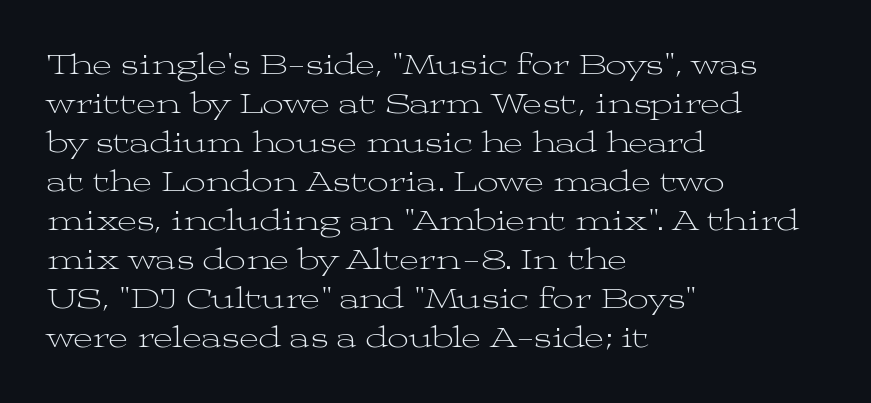
{"serif": "yes", "italic": "no", "bold": "no", "weight": "light", "width": "wide", "stroke_contrast": "medium", "x_height": "medium", "monospaced": "no", "underline": "no", "align": "left", "line_spacing": "normal", "line_spacing_ratio": 1.3, "letter_spacing": "normal", "letter_spacing_em": 0.0, "glyph_px": 30}
